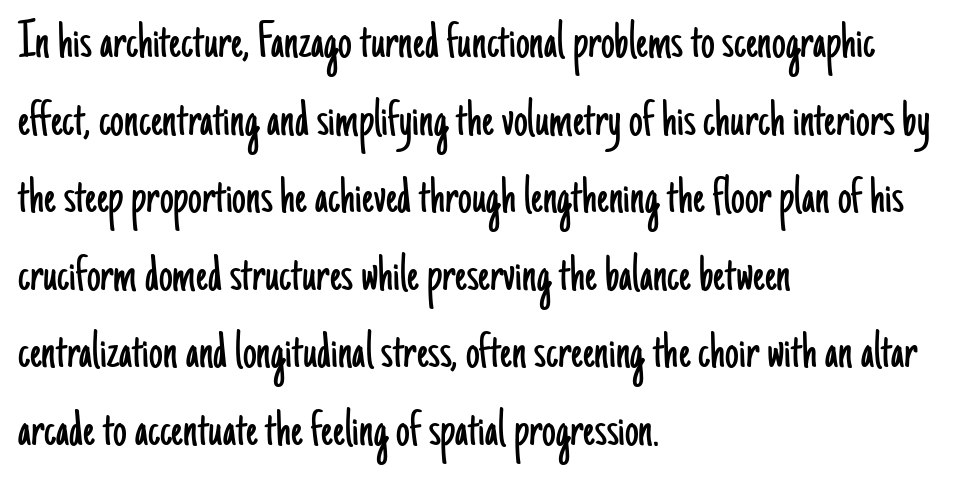
The image shows 55 px light, condensed sans-serif type, upright; set left-aligned, normal line spacing (1.41x), normal letter spacing, not underlined; low stroke contrast and a small x-height.
